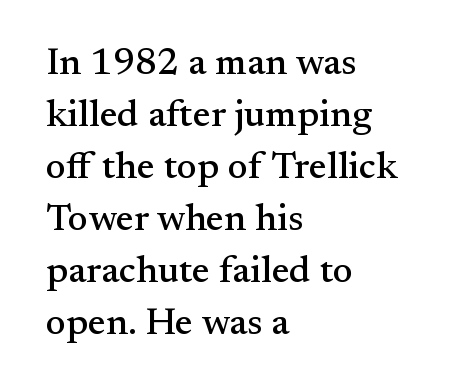
Q: Is the text italic (slanted)? A: No, it is upright.
Q: Is the typeface a serif or a sans-serif typeface? A: Serif.
Q: Is the text underlined? A: No.
Q: How is the paragraph aligned? A: Left-aligned.
Q: Is the spacing between letters normal or unusually wide? A: Normal.
Q: Is the spacing between lines tight, normal or loose? A: Normal.
Q: Width (condensed, normal, or wide)? A: Normal.
Q: Stroke contrast? A: Medium.
Q: x-height? A: Small.
Q: Monospaced? A: No.
